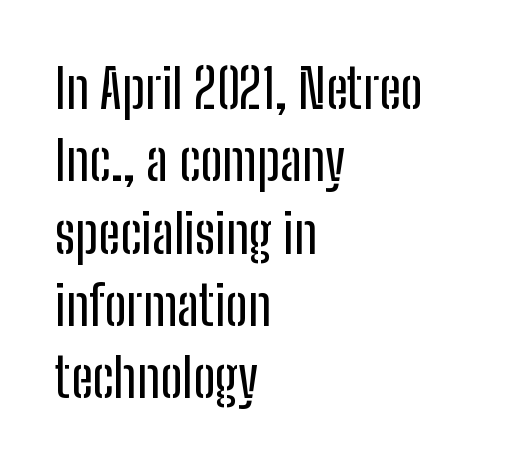
Q: Is the text italic (slanted)? A: No, it is upright.
Q: Is the typeface a serif or a sans-serif typeface? A: Sans-serif.
Q: Is the text underlined? A: No.
Q: How is the paragraph aligned? A: Left-aligned.
Q: Is the spacing between letters normal or unusually wide? A: Normal.
Q: Is the spacing between lines tight, normal or loose? A: Normal.
Q: Width (condensed, normal, or wide)? A: Condensed.
Q: Stroke contrast? A: Low.
Q: x-height? A: Medium.
Q: Monospaced? A: No.
